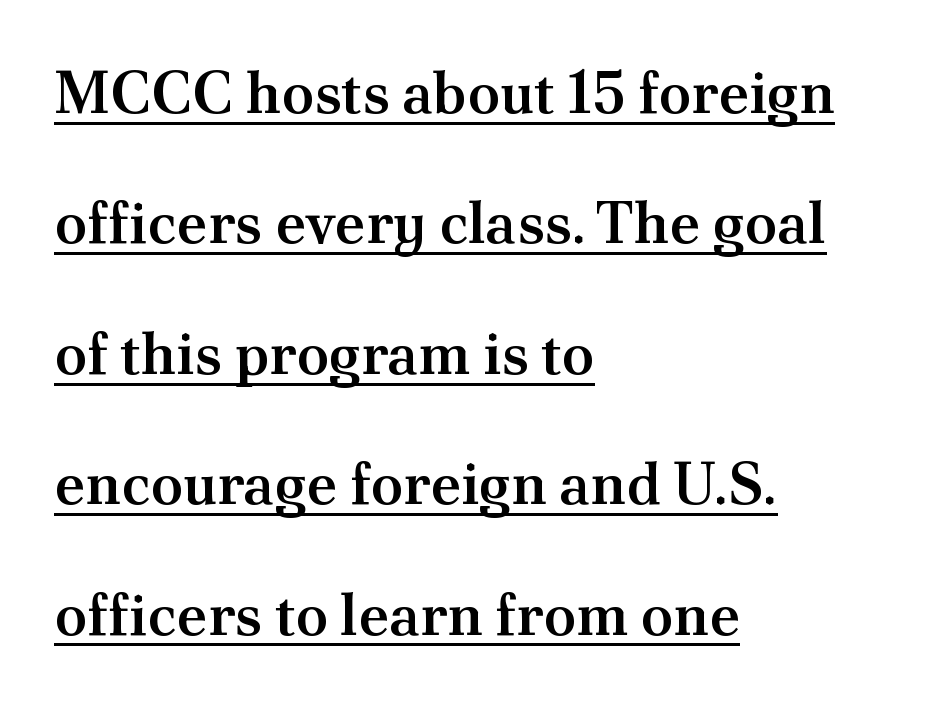
{"serif": "yes", "italic": "no", "bold": "semi", "weight": "semibold", "width": "normal", "stroke_contrast": "medium", "x_height": "small", "monospaced": "no", "underline": "yes", "align": "left", "line_spacing": "loose", "line_spacing_ratio": 2.21, "letter_spacing": "normal", "letter_spacing_em": 0.0, "glyph_px": 59}
